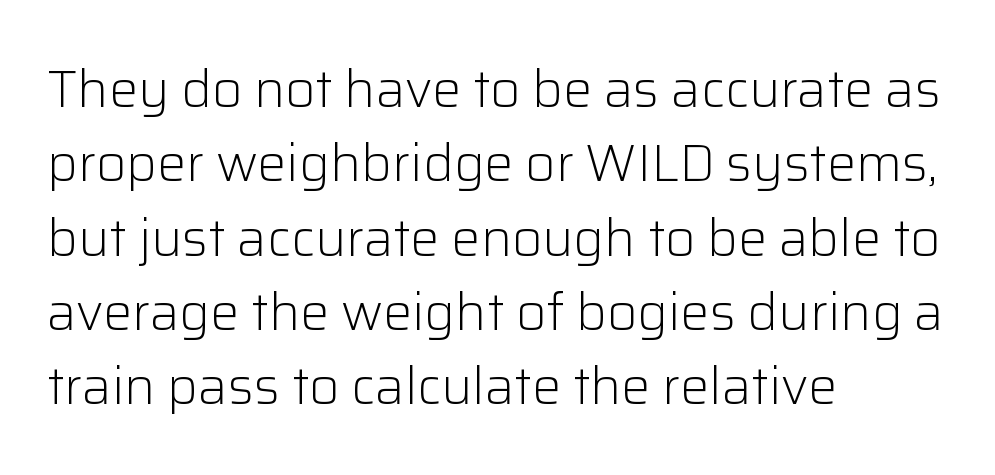
{"serif": "no", "italic": "no", "bold": "no", "weight": "light", "width": "normal", "stroke_contrast": "low", "x_height": "medium", "monospaced": "no", "underline": "no", "align": "left", "line_spacing": "normal", "line_spacing_ratio": 1.43, "letter_spacing": "normal", "letter_spacing_em": 0.0, "glyph_px": 52}
